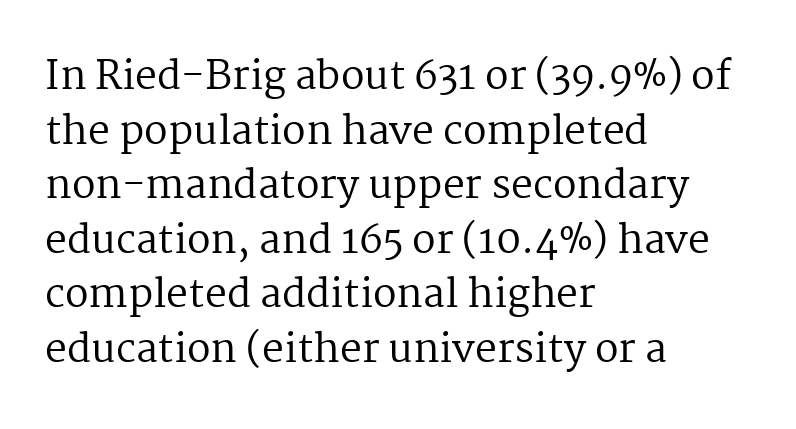
The image shows 39 px regular-weight serif type, upright; set left-aligned, normal line spacing (1.4x), normal letter spacing, not underlined; medium stroke contrast and a medium x-height.
